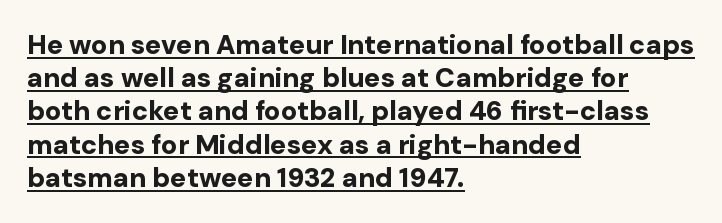
Q: Is the text bold? A: Yes.
Q: Is the text italic (slanted)? A: No, it is upright.
Q: Is the text underlined? A: Yes.
Q: How is the paragraph aligned? A: Left-aligned.
Q: Is the spacing between letters normal or unusually wide? A: Normal.
